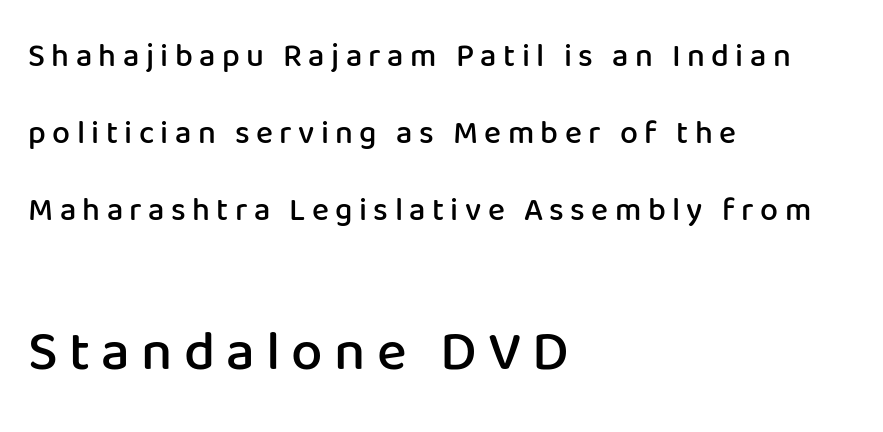
Q: Is the text bold? A: Semi-bold.
Q: Is the text italic (slanted)? A: No, it is upright.
Q: Is the typeface a serif or a sans-serif typeface? A: Sans-serif.
Q: Is the text underlined? A: No.
Q: How is the paragraph aligned? A: Left-aligned.
Q: Is the spacing between letters normal or unusually wide? A: Unusually wide.
Q: Is the spacing between lines tight, normal or loose? A: Loose.
Q: Which block of text is set in a larger size, the first (top) or the second (bottom)? A: The second (bottom) one.
Q: Width (condensed, normal, or wide)? A: Normal.
Q: Stroke contrast? A: Low.
Q: x-height? A: Medium.
Q: Monospaced? A: No.
